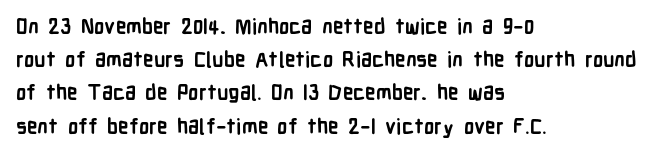
The image shows 21 px bold type, upright; set left-aligned, normal line spacing (1.58x), normal letter spacing, not underlined.
